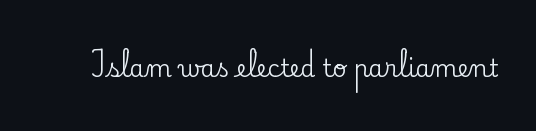
Observe the ordinary spacing: letters are neighbours, not strangers. Underline: absent. Rendered with straight, roman letterforms.
